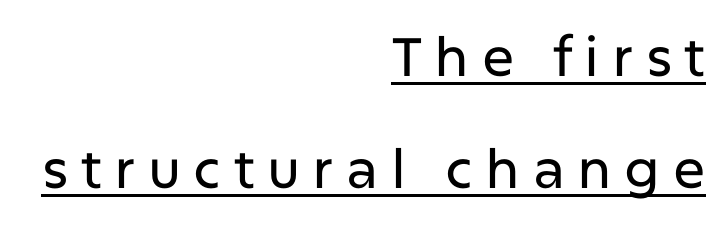
Q: Is the text italic (slanted)? A: No, it is upright.
Q: Is the typeface a serif or a sans-serif typeface? A: Sans-serif.
Q: Is the text underlined? A: Yes.
Q: How is the paragraph aligned? A: Right-aligned.
Q: Is the spacing between letters normal or unusually wide? A: Unusually wide.
Q: Is the spacing between lines tight, normal or loose? A: Loose.
Q: Width (condensed, normal, or wide)? A: Normal.
Q: Stroke contrast? A: Low.
Q: x-height? A: Medium.
Q: Monospaced? A: No.
